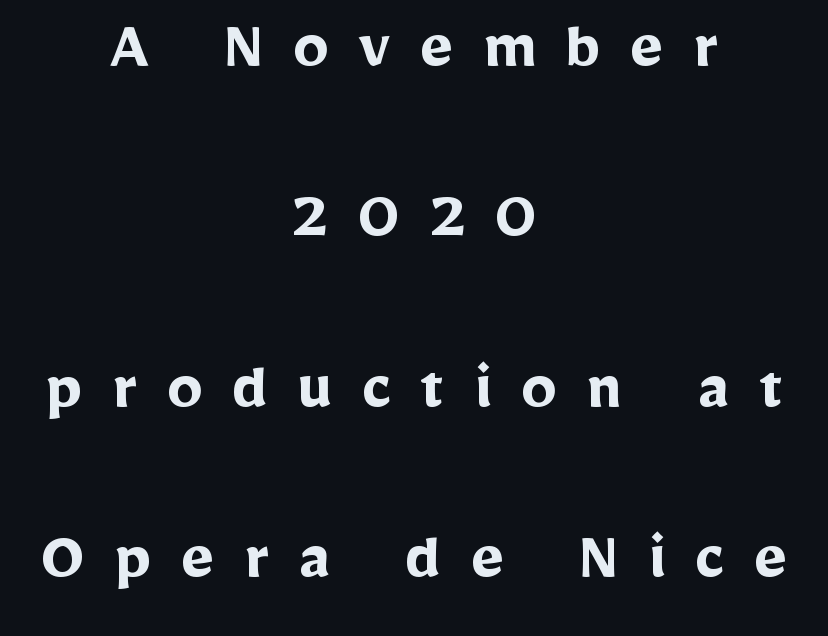
Posture: upright roman. Each word looks stretched out because of the extra space between its letters. Baseline-to-baseline distance is far greater than the letter height. The face used here is a sans, in the tradition of grotesques and geometrics.
